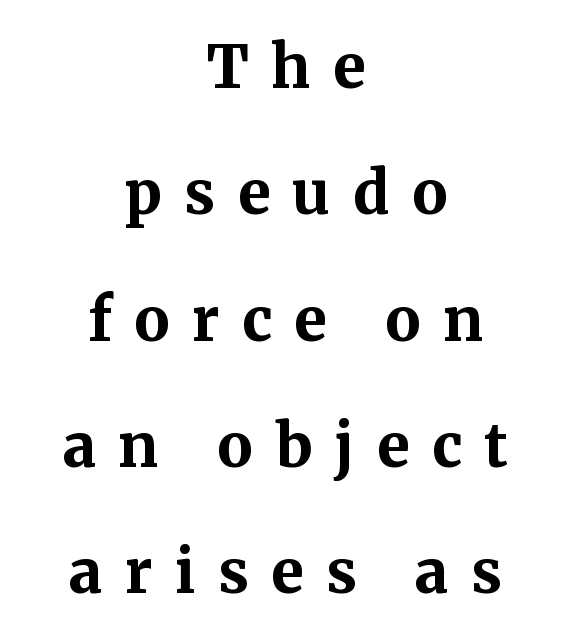
The image shows 59 px bold serif type, upright; set centered, loose line spacing (2.14x), unusually wide letter spacing (+0.38 em), not underlined; medium stroke contrast and a medium x-height.
